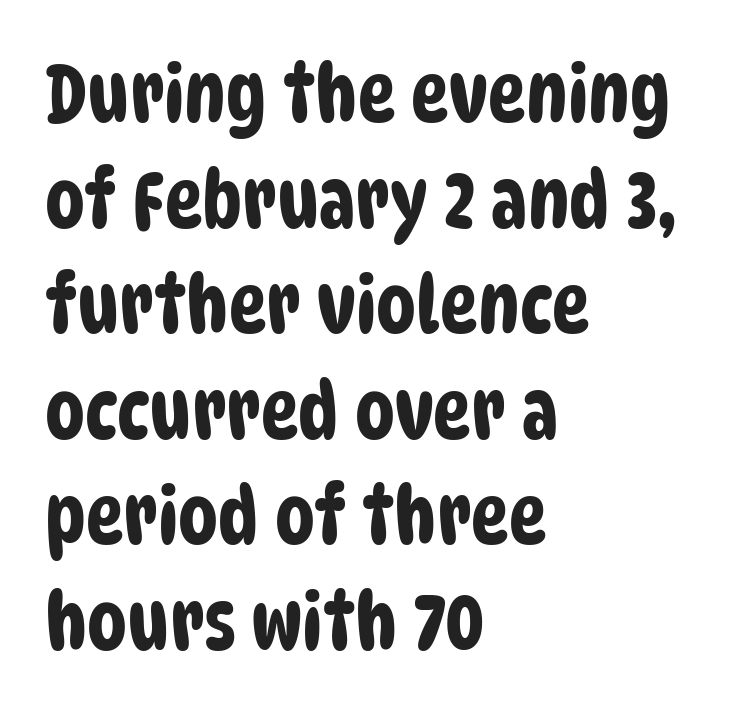
{"serif": "no", "width": "condensed", "stroke_contrast": "low", "x_height": "large", "monospaced": "no", "underline": "no", "align": "left", "line_spacing": "normal", "line_spacing_ratio": 1.32, "letter_spacing": "normal", "letter_spacing_em": 0.0, "glyph_px": 80}
